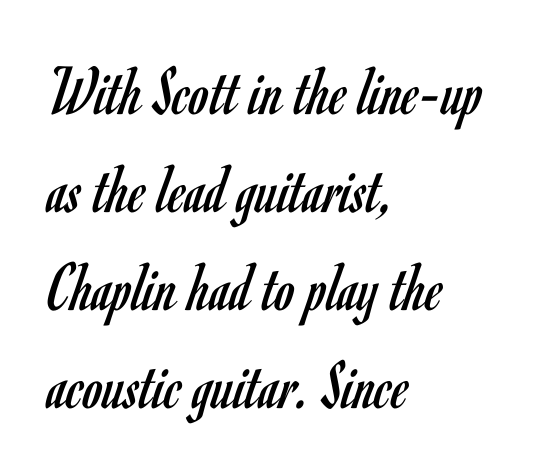
Q: Is the text bold? A: No.
Q: Is the text italic (slanted)? A: Yes.
Q: Is the typeface a serif or a sans-serif typeface? A: Sans-serif.
Q: Is the text underlined? A: No.
Q: How is the paragraph aligned? A: Left-aligned.
Q: Is the spacing between letters normal or unusually wide? A: Normal.
Q: Is the spacing between lines tight, normal or loose? A: Normal.
Q: Width (condensed, normal, or wide)? A: Condensed.
Q: Stroke contrast? A: Low.
Q: x-height? A: Small.
Q: Monospaced? A: No.
